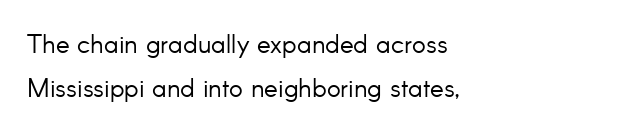
Q: Is the text bold? A: No.
Q: Is the text italic (slanted)? A: No, it is upright.
Q: Is the text underlined? A: No.
Q: How is the paragraph aligned? A: Left-aligned.
Q: Is the spacing between letters normal or unusually wide? A: Normal.
